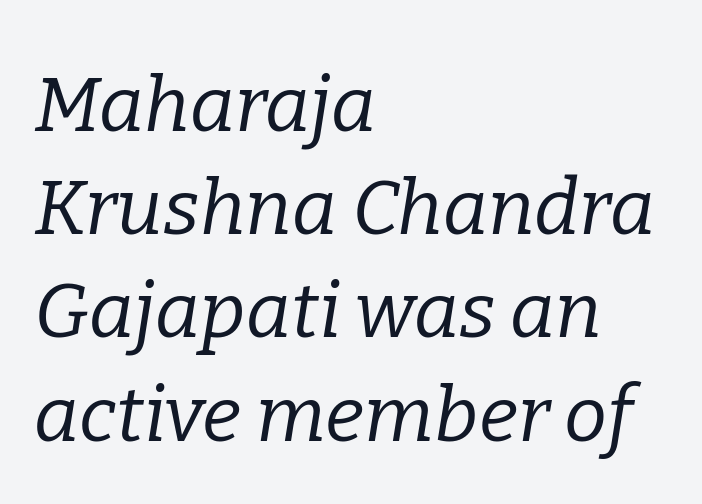
This sample uses an oblique cut, with every glyph tilted off the vertical. This sample uses plain, unmodified letter spacing. Leading matches the norm, producing a regular column. The characters display serif detailing at their extremities.
